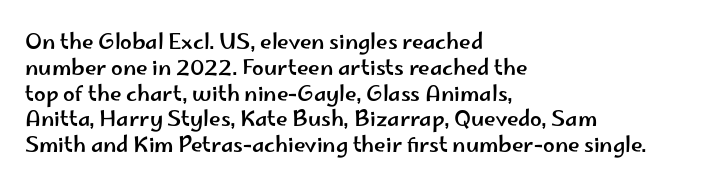
Q: Is the text italic (slanted)? A: No, it is upright.
Q: Is the text underlined? A: No.
Q: How is the paragraph aligned? A: Left-aligned.
Q: Is the spacing between letters normal or unusually wide? A: Normal.
